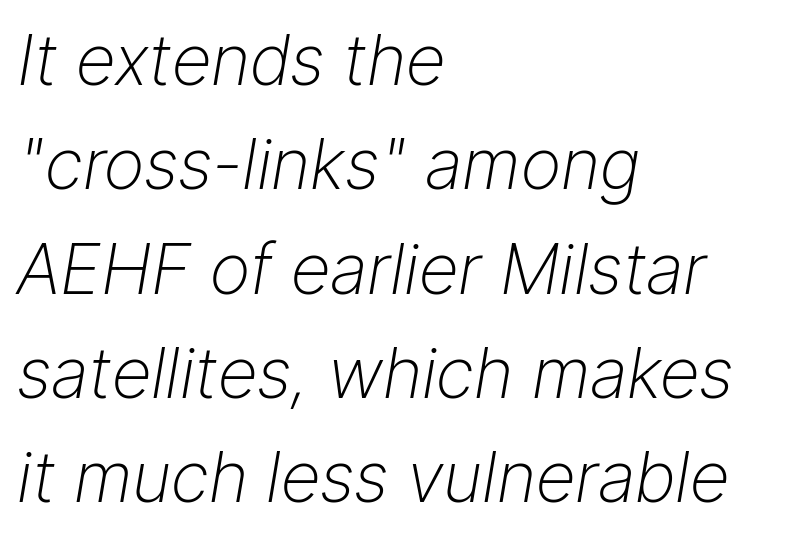
Emphasis-style slanted type is in use. Weight class: somewhere from thin through regular. Between one letter and the next there's only the usual sliver of space. Is this a fixed-width face? No — the glyphs have proportional, varying widths. Bare-footed words on every line. Where is the straight margin? On the left.
